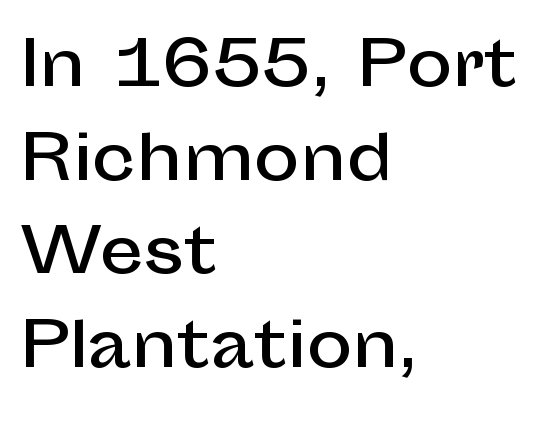
Letterform terminals end flat and unadorned throughout the passage. No italicization has been applied; the sample stays upright. Vertical spacing — default. Horizontal alignment here is leftward, the default for most running prose. Just letters on the line, the space beneath them empty. The face used here is proportionally spaced, like ordinary book or web type.
